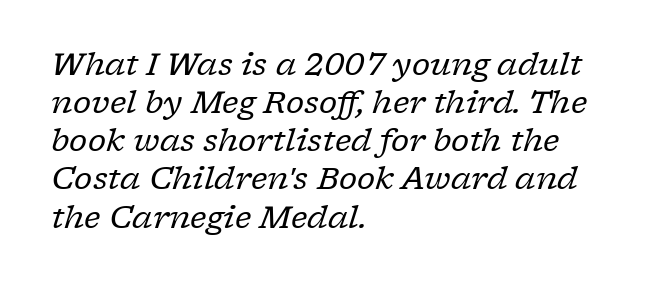
Q: Is the text bold? A: No.
Q: Is the text italic (slanted)? A: Yes, it leans right by about 17 degrees.
Q: Is the typeface a serif or a sans-serif typeface? A: Serif.
Q: Is the text underlined? A: No.
Q: How is the paragraph aligned? A: Left-aligned.
Q: Is the spacing between letters normal or unusually wide? A: Normal.
Q: Width (condensed, normal, or wide)? A: Normal.
Q: Stroke contrast? A: Low.
Q: x-height? A: Medium.
Q: Monospaced? A: No.
